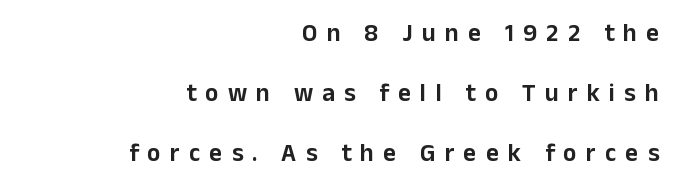
The image shows 25 px text type, upright; set right-aligned, loose line spacing (2.41x), unusually wide letter spacing (+0.37 em), not underlined.
